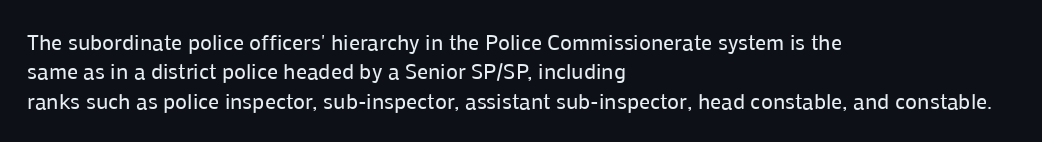
The image shows 22 px text type, upright; set left-aligned, normal line spacing (1.34x), normal letter spacing, not underlined.
